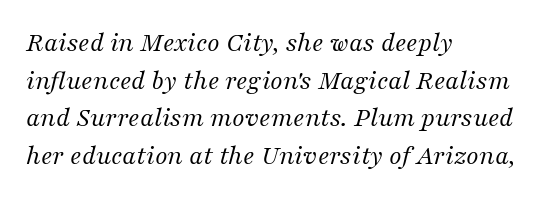
The image shows 28 px regular-weight serif type, italic (leaning right); set left-aligned, normal line spacing (1.34x), normal letter spacing, not underlined; medium stroke contrast and a medium x-height.
